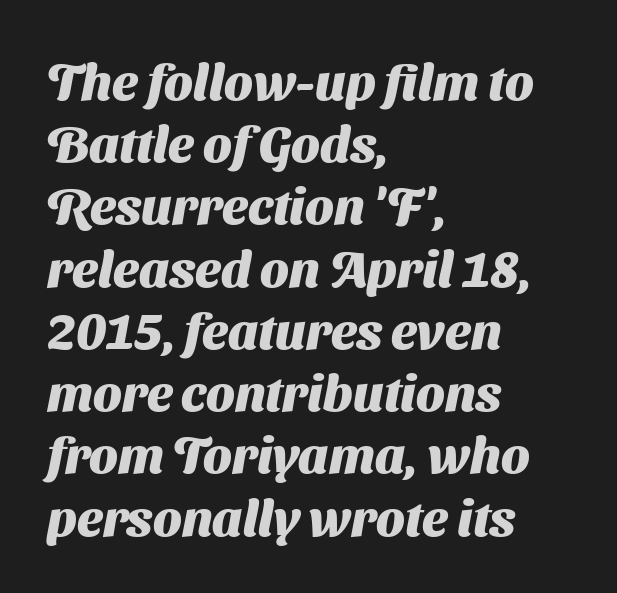
{"serif": "no", "bold": "yes", "weight": "heavy", "width": "normal", "stroke_contrast": "medium", "x_height": "medium", "monospaced": "no", "underline": "no", "align": "left", "line_spacing_ratio": 1.22, "letter_spacing": "normal", "letter_spacing_em": 0.0, "glyph_px": 51}
